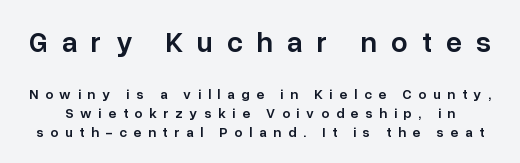
Q: Is the text bold? A: Semi-bold.
Q: Is the text italic (slanted)? A: No, it is upright.
Q: Is the typeface a serif or a sans-serif typeface? A: Sans-serif.
Q: Is the text underlined? A: No.
Q: Is the spacing between letters normal or unusually wide? A: Unusually wide.
Q: Is the spacing between lines tight, normal or loose? A: Normal.
Q: Which block of text is set in a larger size, the first (top) or the second (bottom)? A: The first (top) one.
Q: Width (condensed, normal, or wide)? A: Normal.
Q: Stroke contrast? A: Low.
Q: x-height? A: Medium.
Q: Monospaced? A: No.
